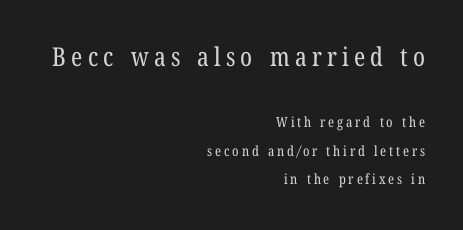
{"bold": "no", "underline": "no", "align": "right", "line_spacing": "loose", "line_spacing_ratio": 2.05, "letter_spacing": "wide", "letter_spacing_em": 0.2, "larger_block": "first", "size_ratio": 1.86, "glyph_px": 26}
